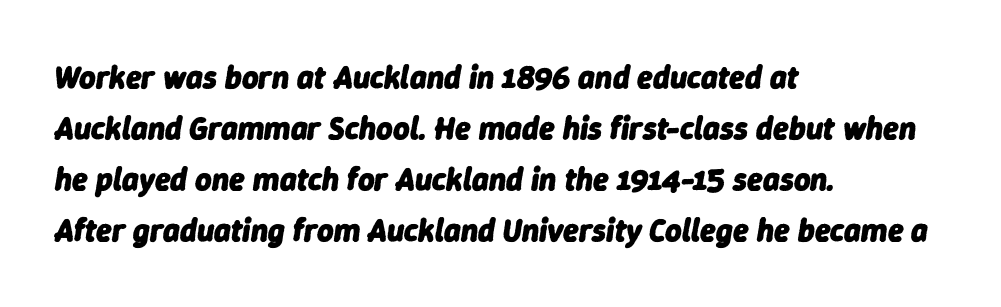
{"italic": "yes", "lean": "right", "slant_degrees": 9, "bold": "yes", "weight": "heavy", "width": "normal", "stroke_contrast": "low", "x_height": "medium", "monospaced": "no", "underline": "no", "align": "left", "line_spacing": "normal", "line_spacing_ratio": 1.59, "letter_spacing": "normal", "letter_spacing_em": 0.0, "glyph_px": 32}
